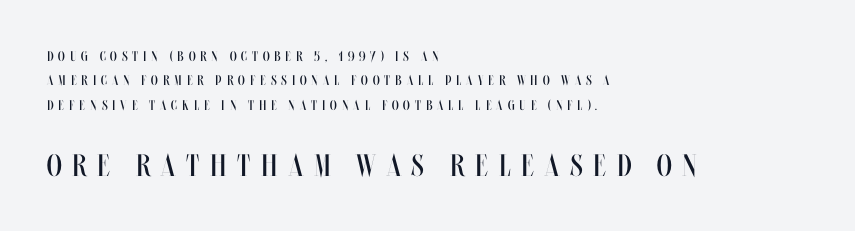
If you squint, the bottom block still reads clearly — it's the larger of the two. You could not count columns in this text — the font is proportionally spaced. Notice how the stems are strictly vertical — no italics here. Bare-footed words on every line. Each line starts at the same left margin while the right side varies.
